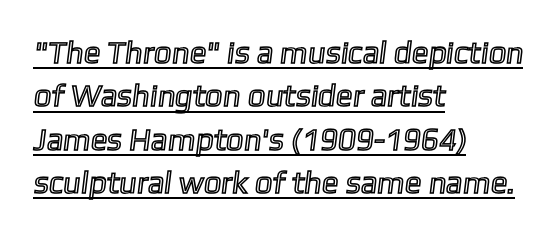
{"width": "normal", "x_height": "medium", "monospaced": "no", "underline": "yes", "align": "left", "line_spacing": "normal", "line_spacing_ratio": 1.4, "letter_spacing": "normal", "letter_spacing_em": 0.0, "glyph_px": 31}
